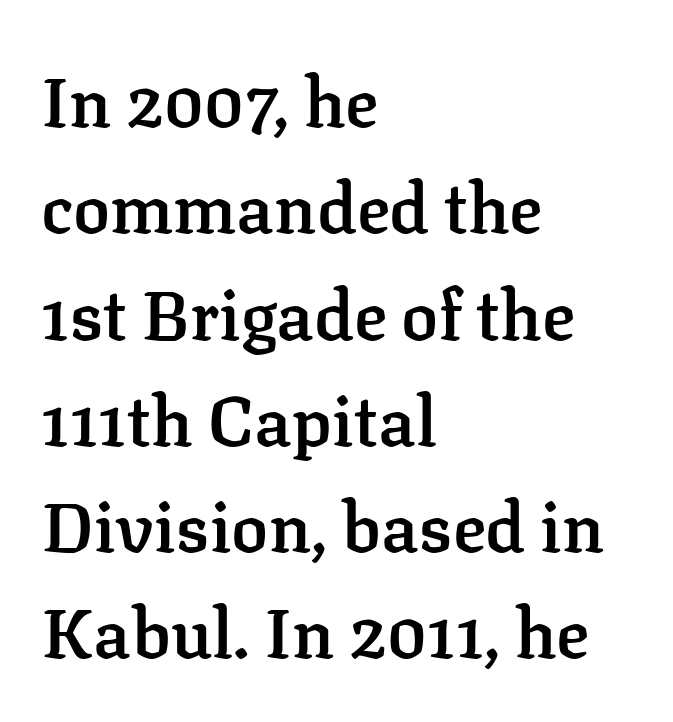
{"serif": "yes", "italic": "no", "bold": "semi", "weight": "semibold", "width": "normal", "stroke_contrast": "low", "x_height": "medium", "monospaced": "no", "underline": "no", "align": "left", "line_spacing": "normal", "line_spacing_ratio": 1.54, "letter_spacing": "normal", "letter_spacing_em": 0.0, "glyph_px": 69}
